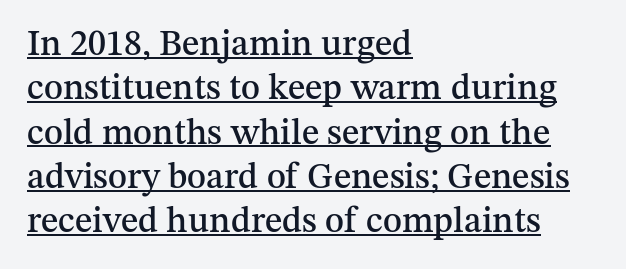
Q: Is the text italic (slanted)? A: No, it is upright.
Q: Is the typeface a serif or a sans-serif typeface? A: Serif.
Q: Is the text underlined? A: Yes.
Q: How is the paragraph aligned? A: Left-aligned.
Q: Is the spacing between letters normal or unusually wide? A: Normal.
Q: Width (condensed, normal, or wide)? A: Normal.
Q: Stroke contrast? A: Medium.
Q: x-height? A: Medium.
Q: Monospaced? A: No.
